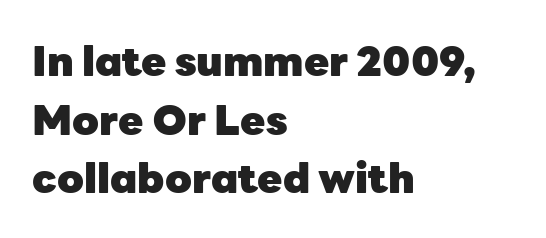
Q: Is the text bold? A: Yes.
Q: Is the text italic (slanted)? A: No, it is upright.
Q: Is the typeface a serif or a sans-serif typeface? A: Sans-serif.
Q: Is the text underlined? A: No.
Q: How is the paragraph aligned? A: Left-aligned.
Q: Is the spacing between letters normal or unusually wide? A: Normal.
Q: Is the spacing between lines tight, normal or loose? A: Normal.
Q: Width (condensed, normal, or wide)? A: Normal.
Q: Stroke contrast? A: Low.
Q: x-height? A: Medium.
Q: Monospaced? A: No.
